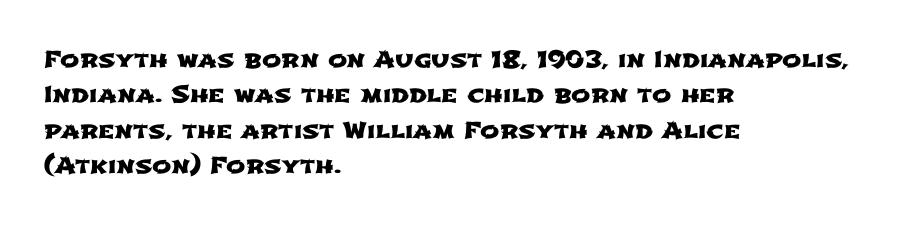
Alignment: flush left. What's the leading like? Ordinary, nothing unusual. The gaps between neighbouring characters are ordinary and unremarkable. Plain, unruled lines of type.
